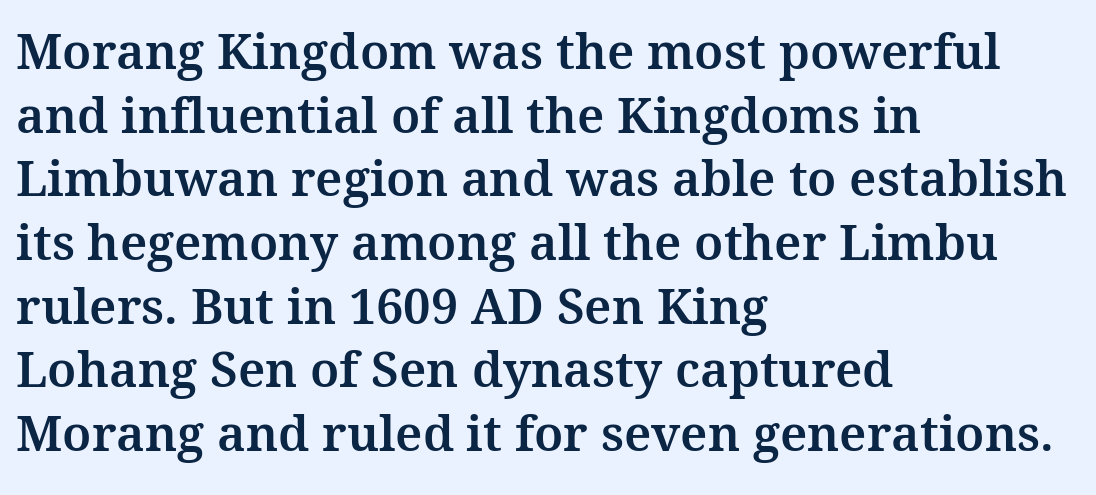
{"serif": "yes", "italic": "no", "width": "normal", "stroke_contrast": "medium", "x_height": "medium", "monospaced": "no", "underline": "no", "align": "left", "line_spacing": "normal", "line_spacing_ratio": 1.3, "letter_spacing": "normal", "letter_spacing_em": 0.0, "glyph_px": 49}
